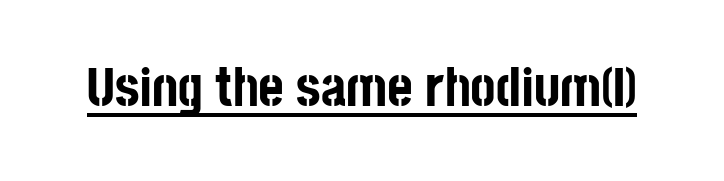
The image shows 55 px bold, condensed sans-serif type, upright; set normal letter spacing, underlined; low stroke contrast and a large x-height.
